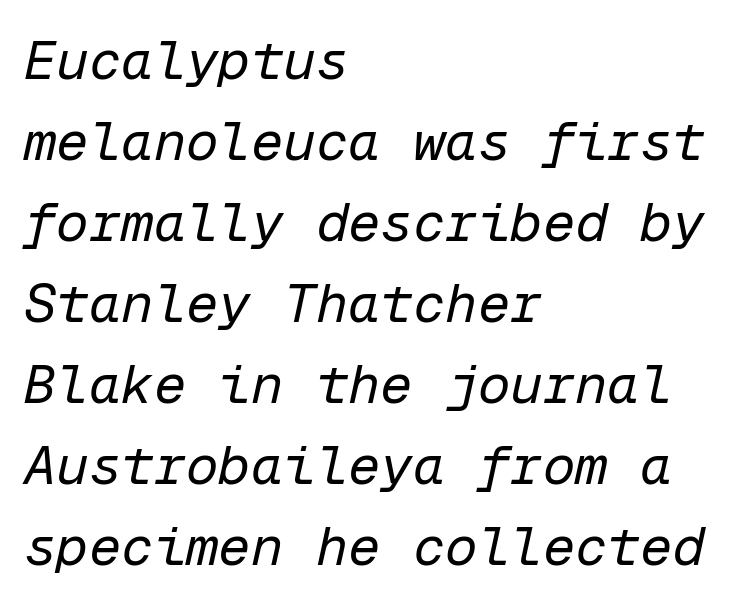
Q: Is the text bold? A: No.
Q: Is the text italic (slanted)? A: Yes, it leans right by about 12 degrees.
Q: Is the text underlined? A: No.
Q: How is the paragraph aligned? A: Left-aligned.
Q: Is the spacing between letters normal or unusually wide? A: Normal.
Q: Is the spacing between lines tight, normal or loose? A: Normal.
Q: Width (condensed, normal, or wide)? A: Normal.
Q: Stroke contrast? A: Low.
Q: x-height? A: Medium.
Q: Monospaced? A: Yes.
